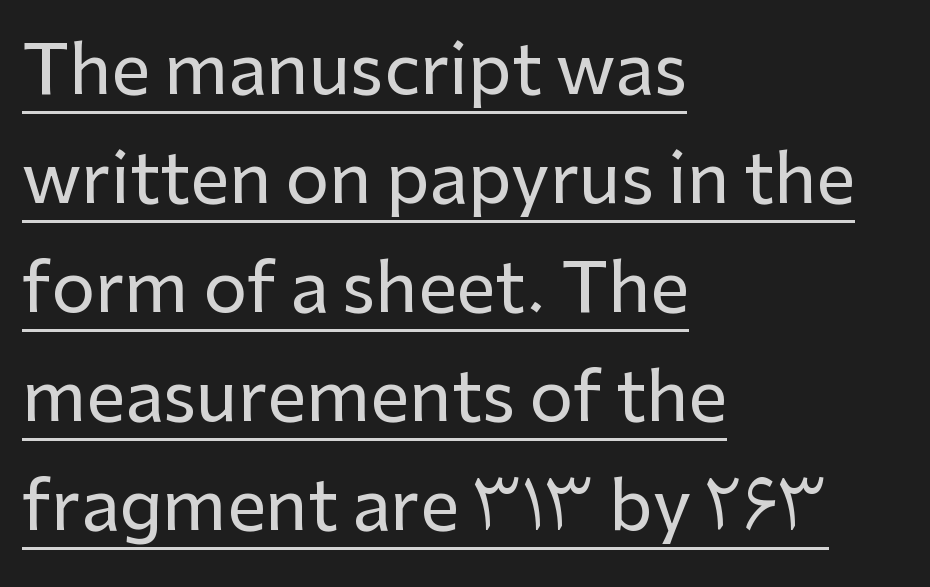
{"serif": "no", "italic": "no", "width": "normal", "stroke_contrast": "low", "x_height": "medium", "monospaced": "no", "underline": "yes", "align": "left", "line_spacing": "normal", "line_spacing_ratio": 1.58, "letter_spacing": "normal", "letter_spacing_em": 0.0, "glyph_px": 69}
